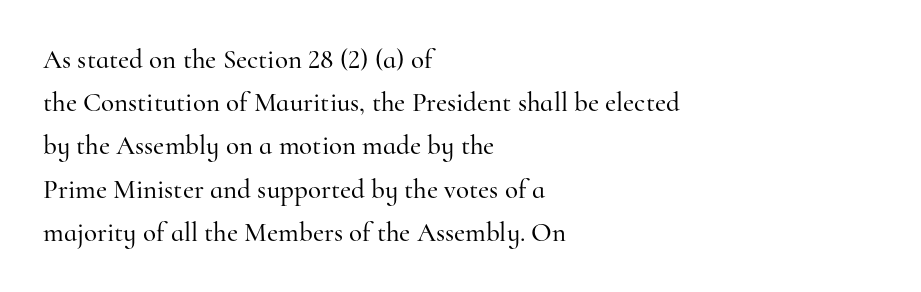
Anything drawn beneath the words? Only blank space. In terms of letterspacing, this is plain default setting. No italicization has been applied; the sample stays upright. The block of text has a typical density, with ordinary space between rows. Horizontal alignment here is leftward, the default for most running prose.
